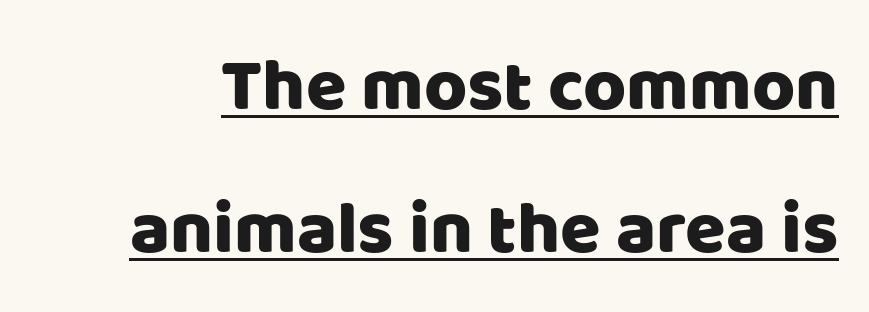
The image shows 74 px sans-serif type, upright; set loose line spacing (1.93x), normal letter spacing, underlined; low stroke contrast and a large x-height.
